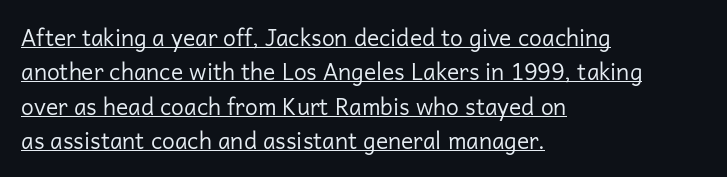
Q: Is the text bold? A: No.
Q: Is the text italic (slanted)? A: No, it is upright.
Q: Is the text underlined? A: Yes.
Q: How is the paragraph aligned? A: Left-aligned.
Q: Is the spacing between letters normal or unusually wide? A: Normal.
Q: Is the spacing between lines tight, normal or loose? A: Normal.
